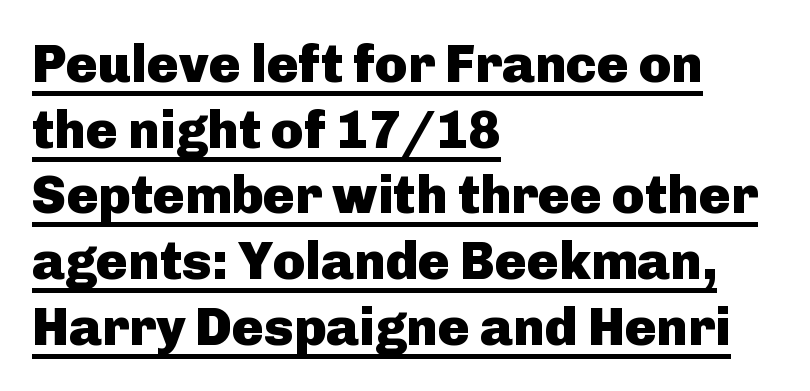
{"serif": "no", "italic": "no", "bold": "yes", "weight": "heavy", "width": "normal", "stroke_contrast": "low", "x_height": "medium", "monospaced": "no", "underline": "yes", "align": "left", "line_spacing_ratio": 1.24, "letter_spacing": "normal", "letter_spacing_em": 0.0, "glyph_px": 53}
